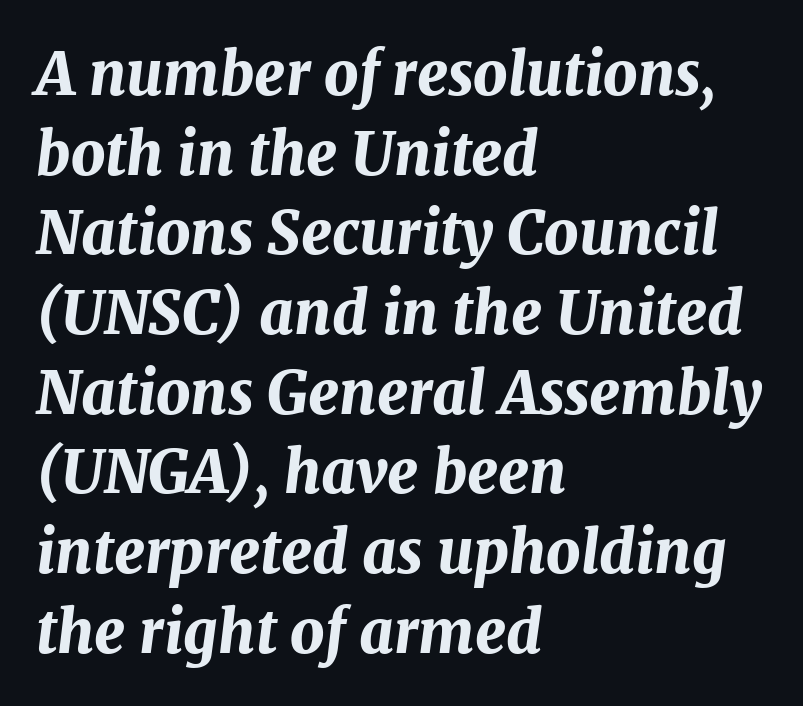
The image shows 59 px bold type, italic (leaning right); set left-aligned, normal line spacing (1.35x), normal letter spacing, not underlined; medium stroke contrast and a medium x-height.
